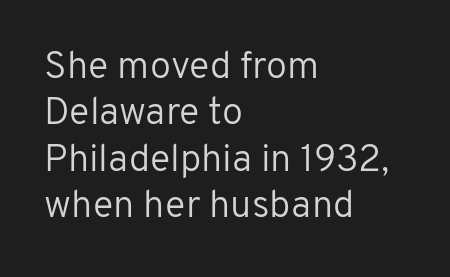
{"serif": "no", "italic": "no", "bold": "no", "weight": "regular", "width": "normal", "stroke_contrast": "low", "x_height": "medium", "monospaced": "no", "underline": "no", "align": "left", "line_spacing_ratio": 1.22, "letter_spacing": "normal", "letter_spacing_em": 0.0, "glyph_px": 38}
